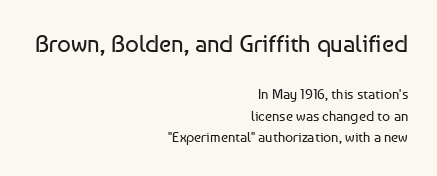
The leading is moderate, giving the passage an even texture. The baseline area is clear. The letters sit at their default tracking, neither squeezed nor spread. Style check: upright.
